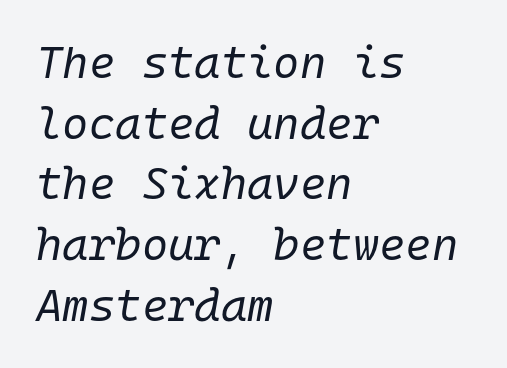
The image shows 45 px regular-weight type, italic (leaning right), monospaced; set left-aligned, normal line spacing (1.35x), normal letter spacing, not underlined; low stroke contrast and a medium x-height.
